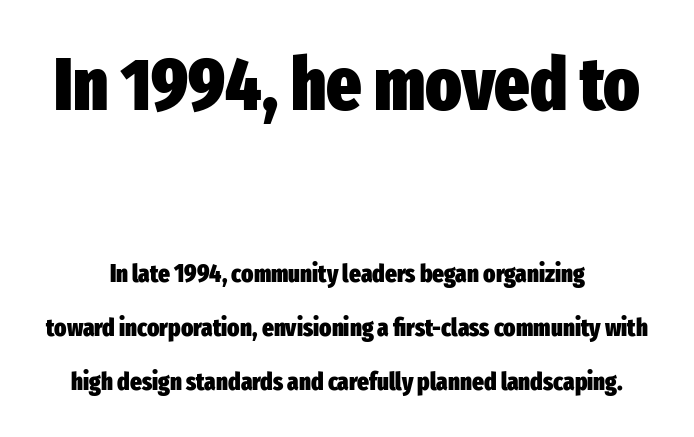
The image shows 74 px heavy, condensed sans-serif type, upright; set loose line spacing (2.15x), normal letter spacing, not underlined; the first (top) block is 2.96x larger; low stroke contrast and a medium x-height.
